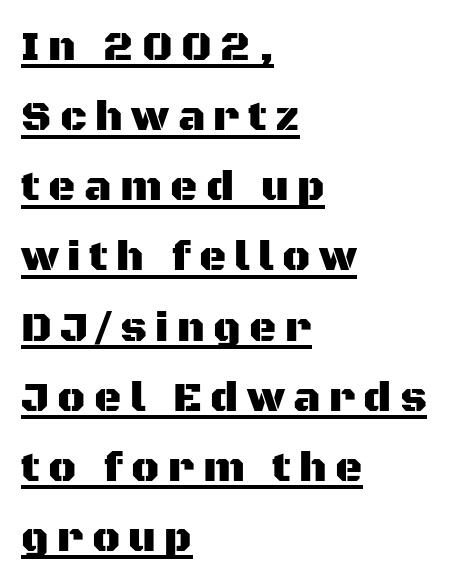
Q: Is the text italic (slanted)? A: No, it is upright.
Q: Is the typeface a serif or a sans-serif typeface? A: Sans-serif.
Q: Is the text underlined? A: Yes.
Q: How is the paragraph aligned? A: Left-aligned.
Q: Is the spacing between letters normal or unusually wide? A: Unusually wide.
Q: Is the spacing between lines tight, normal or loose? A: Normal.
Q: Width (condensed, normal, or wide)? A: Normal.
Q: Stroke contrast? A: Medium.
Q: x-height? A: Large.
Q: Monospaced? A: No.
